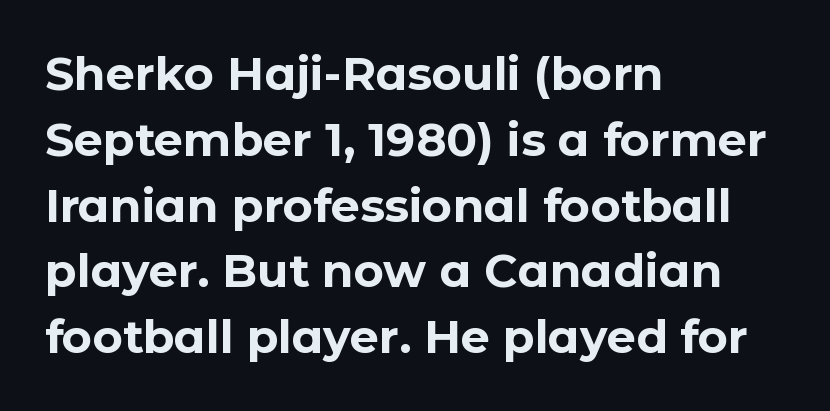
Interline gaps are of average width in this sample. How are the letters spaced? Ordinarily, with no added tracking. The zone under the glyphs is completely vacant. Does the weight exceed regular? Yes, all the way to bold.
